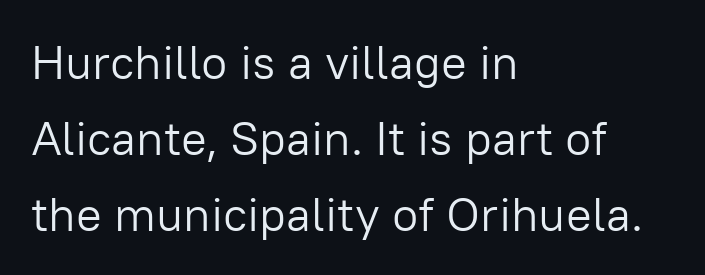
{"serif": "no", "italic": "no", "bold": "no", "weight": "light", "width": "normal", "stroke_contrast": "low", "x_height": "medium", "monospaced": "no", "underline": "no", "align": "left", "line_spacing": "normal", "line_spacing_ratio": 1.58, "letter_spacing": "normal", "letter_spacing_em": 0.0, "glyph_px": 48}
